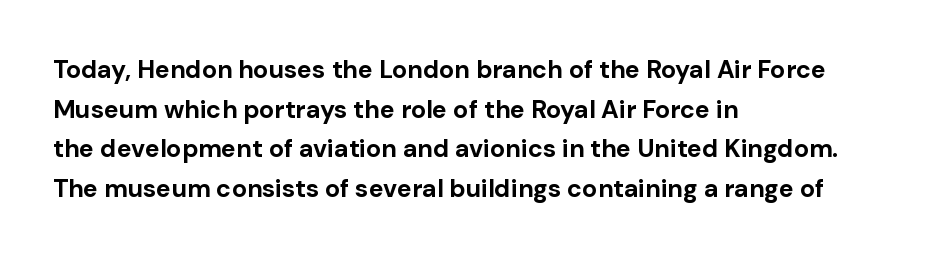
The words here are not underlined. Glyph-to-glyph distance matches everyday printed text. The rows are spaced the way most documents space them. The lettering holds an erect, upright posture throughout. Heavy-handed strokes throughout: this text is bold. Which margin do the lines hug? The left one — the right edge is uneven.
